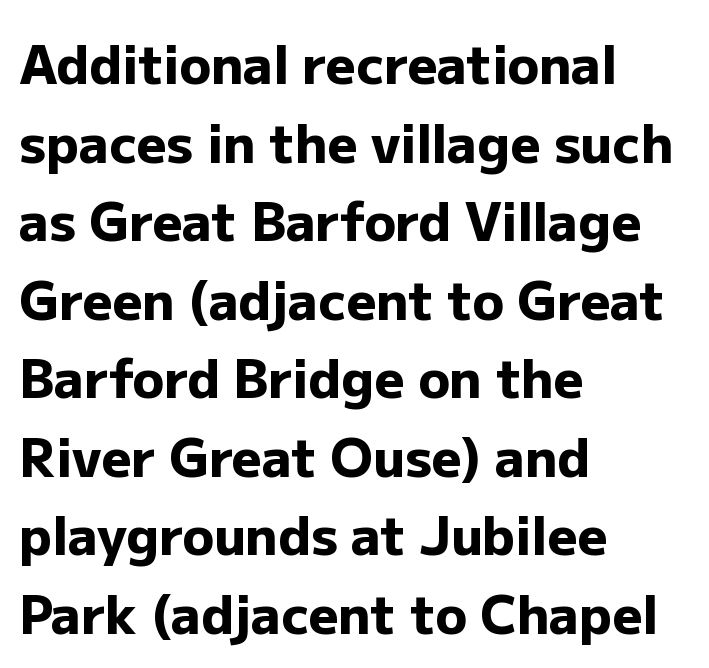
The image shows 52 px heavy sans-serif type, upright; set left-aligned, normal line spacing (1.51x), normal letter spacing, not underlined; low stroke contrast and a medium x-height.
